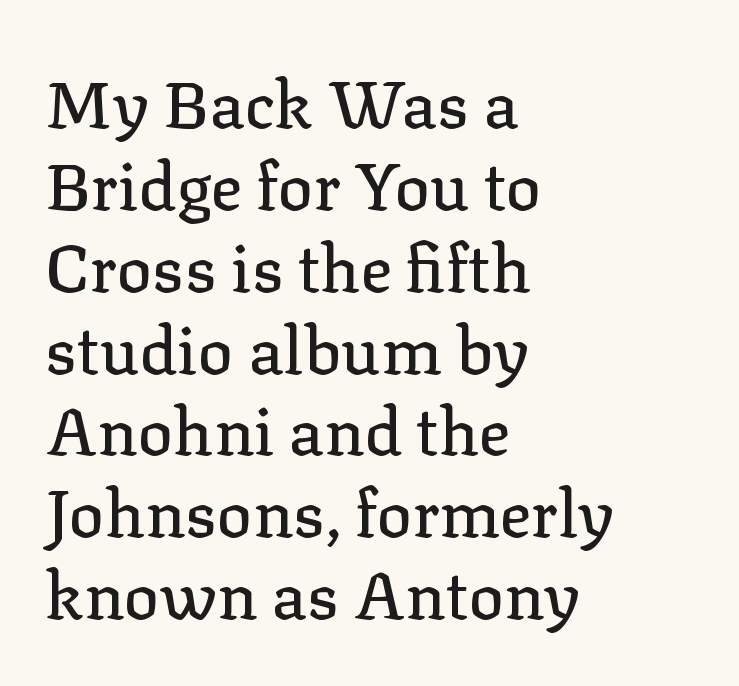
{"serif": "yes", "italic": "no", "width": "normal", "stroke_contrast": "low", "x_height": "medium", "monospaced": "no", "underline": "no", "align": "left", "line_spacing_ratio": 1.24, "letter_spacing": "normal", "letter_spacing_em": 0.0, "glyph_px": 66}
